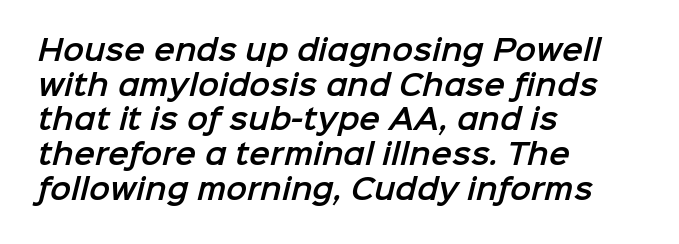
Letters rest on an invisible, unmarked baseline. Teacher's note: observe the even left margin — that is flush-left alignment. Think of a printed novel: that variable character pitch is what you see here. Students, note that the glyphs here touch the page at normal intervals.
